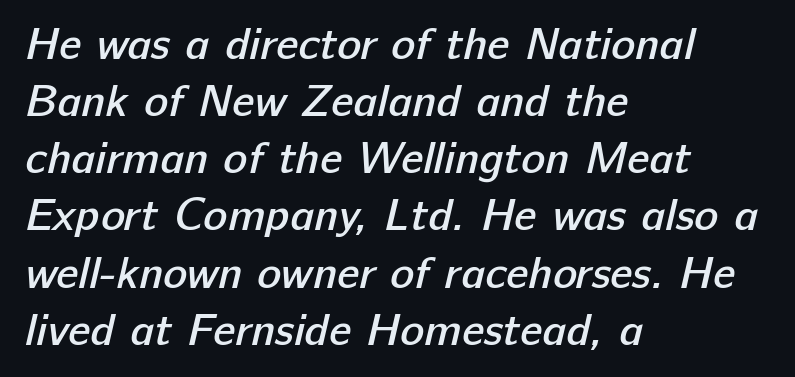
Casual observation: everything's shoved over to the left. Here the glyphs are tracked normally, forming tight word shapes. Look at the stroke-to-counter ratio: somewhat heavy, a semibold. In terms of letterform style, serifs are entirely absent.
